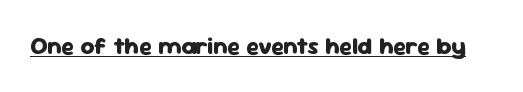
The image shows 24 px bold type, upright; set normal letter spacing, underlined.
